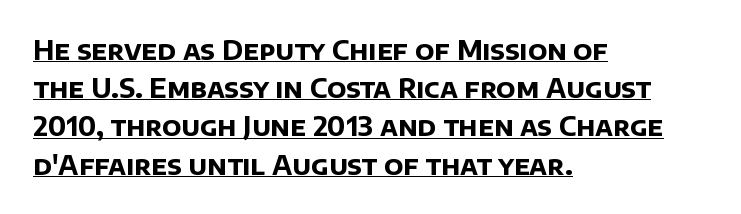
The image shows 26 px bold type; set left-aligned, normal line spacing (1.47x), normal letter spacing, underlined.
